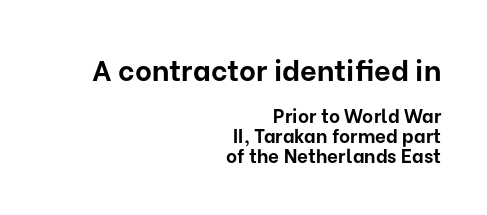
{"serif": "no", "italic": "no", "bold": "yes", "weight": "bold", "width": "normal", "stroke_contrast": "low", "x_height": "medium", "monospaced": "no", "underline": "no", "align": "right", "line_spacing": "tight", "line_spacing_ratio": 1.05, "letter_spacing": "normal", "letter_spacing_em": 0.0, "larger_block": "first", "size_ratio": 1.53, "glyph_px": 29}
